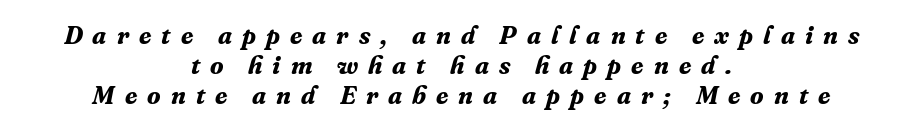
Q: Is the text bold? A: Yes.
Q: Is the text italic (slanted)? A: Yes, it leans right by about 16 degrees.
Q: Is the text underlined? A: No.
Q: How is the paragraph aligned? A: Centered.
Q: Is the spacing between letters normal or unusually wide? A: Unusually wide.
